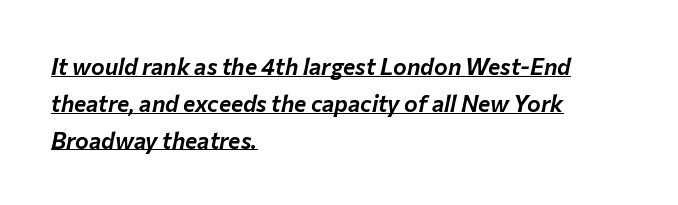
Underlining? Definitely there. Is the type slanted? Yes — the strokes lean at a clear angle. The lines are quadded left. Evenly set lines give the paragraph a standard silhouette. The rendering keeps characters at their native spacing.
